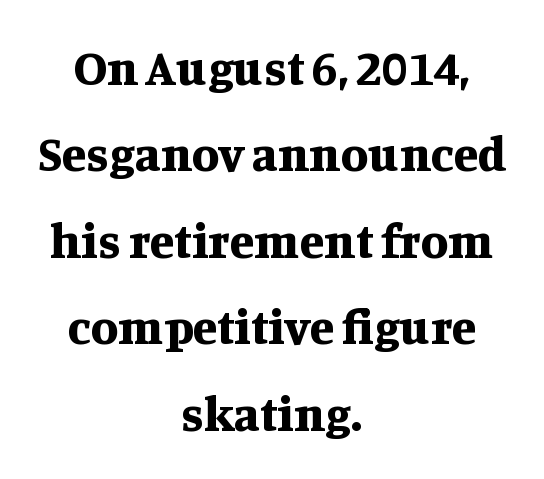
{"serif": "yes", "italic": "no", "bold": "yes", "weight": "bold", "width": "normal", "stroke_contrast": "medium", "x_height": "large", "monospaced": "no", "underline": "no", "align": "center", "line_spacing_ratio": 1.73, "letter_spacing": "normal", "letter_spacing_em": 0.0, "glyph_px": 50}
